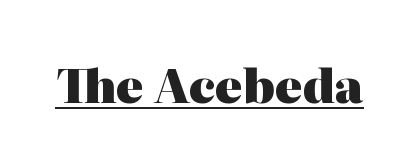
The image shows 46 px heavy serif type, upright; set normal letter spacing, underlined; high stroke contrast and a medium x-height.
